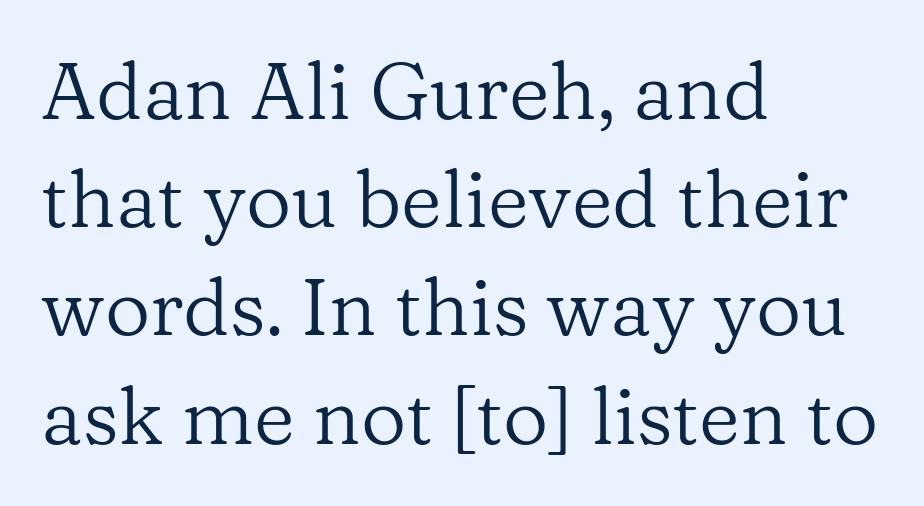
Q: Is the text bold? A: No.
Q: Is the text italic (slanted)? A: No, it is upright.
Q: Is the typeface a serif or a sans-serif typeface? A: Serif.
Q: Is the text underlined? A: No.
Q: How is the paragraph aligned? A: Left-aligned.
Q: Is the spacing between letters normal or unusually wide? A: Normal.
Q: Is the spacing between lines tight, normal or loose? A: Normal.
Q: Width (condensed, normal, or wide)? A: Normal.
Q: Stroke contrast? A: Low.
Q: x-height? A: Medium.
Q: Monospaced? A: No.
